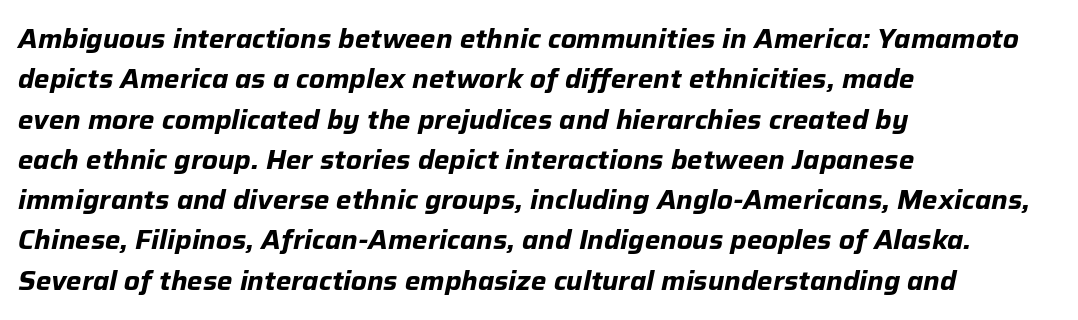
Typographic density is high because the face is bold. Underline: absent. This rendering uses left alignment, leaving the right contour irregular. Compared with ordinary roman type, these characters are visibly tilted. Is the letter spacing exaggerated? No — it looks like the ordinary default.
